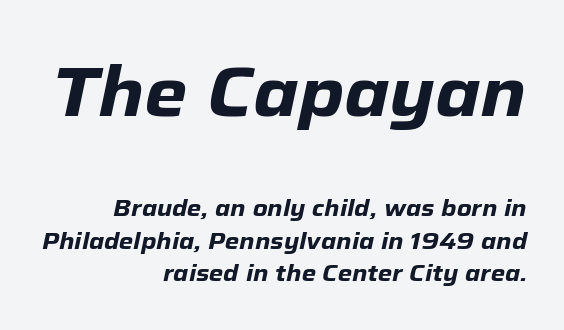
{"italic": "yes", "lean": "right", "slant_degrees": 12, "bold": "yes", "weight": "heavy", "width": "normal", "stroke_contrast": "low", "x_height": "medium", "monospaced": "no", "underline": "no", "align": "right", "line_spacing": "normal", "line_spacing_ratio": 1.41, "letter_spacing": "normal", "letter_spacing_em": 0.0, "larger_block": "first", "size_ratio": 3.0, "glyph_px": 69}
